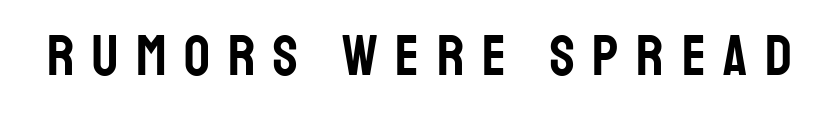
Q: Is the text italic (slanted)? A: No, it is upright.
Q: Is the typeface a serif or a sans-serif typeface? A: Sans-serif.
Q: Is the text underlined? A: No.
Q: Is the spacing between letters normal or unusually wide? A: Unusually wide.
Q: Width (condensed, normal, or wide)? A: Condensed.
Q: Stroke contrast? A: Low.
Q: x-height? A: Large.
Q: Monospaced? A: No.
